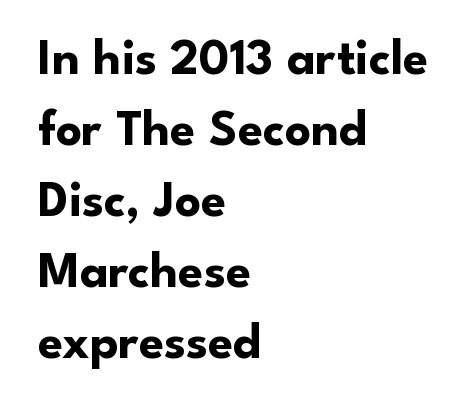
{"serif": "no", "italic": "no", "bold": "yes", "weight": "bold", "width": "normal", "stroke_contrast": "low", "x_height": "small", "monospaced": "no", "underline": "no", "align": "left", "line_spacing": "normal", "line_spacing_ratio": 1.39, "letter_spacing": "normal", "letter_spacing_em": 0.0, "glyph_px": 51}
